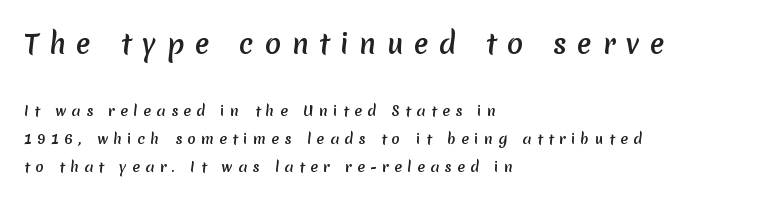
{"bold": "yes", "underline": "no", "align": "left", "line_spacing": "loose", "line_spacing_ratio": 2.01, "letter_spacing": "wide", "letter_spacing_em": 0.39, "larger_block": "first", "size_ratio": 1.93, "glyph_px": 27}
